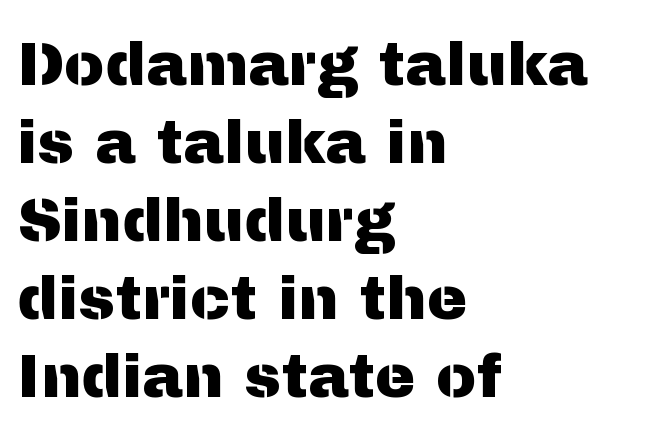
{"serif": "no", "italic": "no", "width": "normal", "stroke_contrast": "medium", "x_height": "medium", "monospaced": "no", "underline": "no", "align": "left", "line_spacing": "normal", "line_spacing_ratio": 1.28, "letter_spacing": "normal", "letter_spacing_em": 0.0, "glyph_px": 61}
